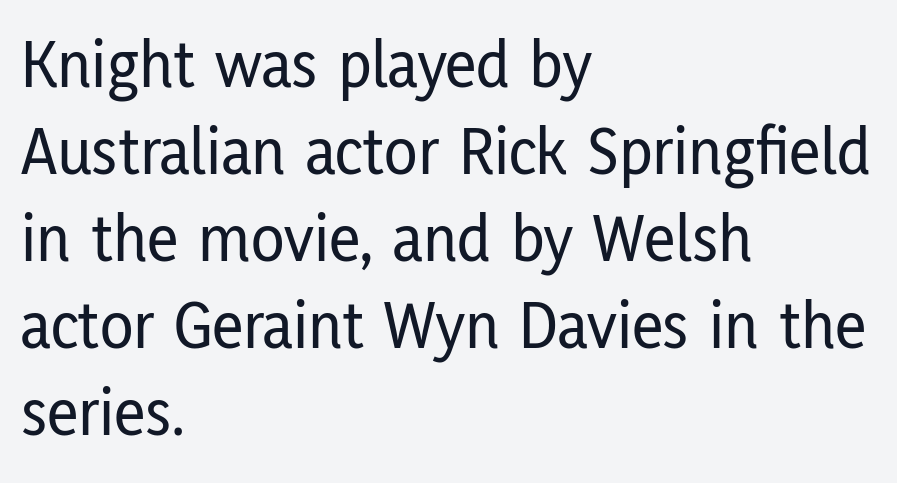
The image shows 69 px condensed sans-serif type, upright; set left-aligned, normal line spacing (1.26x), normal letter spacing, not underlined; low stroke contrast and a medium x-height.
